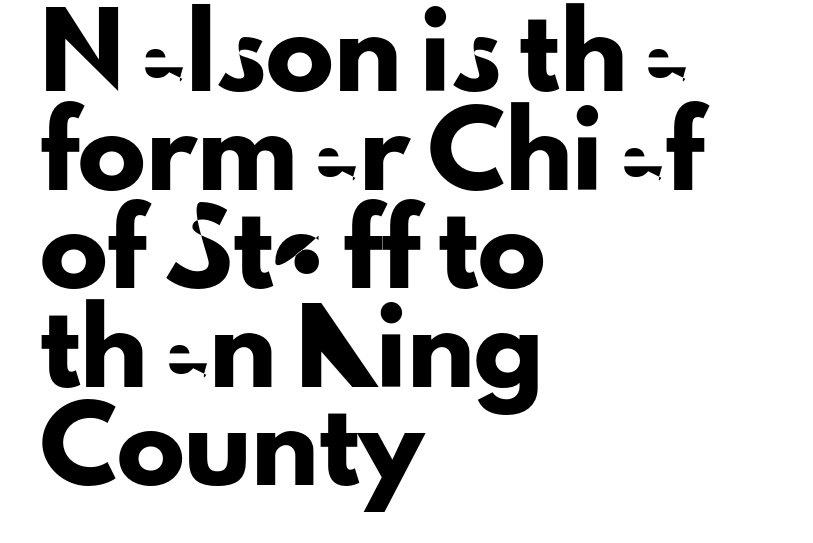
Rows of type keep a routine distance in the vertical direction. The passage shown is not underscored anywhere. The text was rendered using a sans face with plain stroke endings. These lines are rendered in a variable-pitch font.
